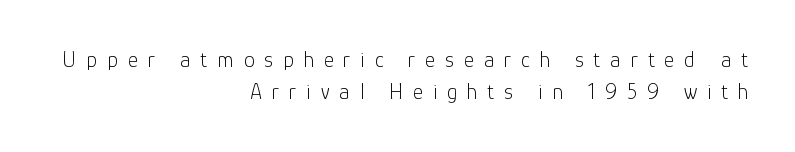
{"italic": "no", "bold": "no", "underline": "no", "align": "right", "line_spacing": "normal", "line_spacing_ratio": 1.46, "letter_spacing": "wide", "letter_spacing_em": 0.45, "glyph_px": 22}
